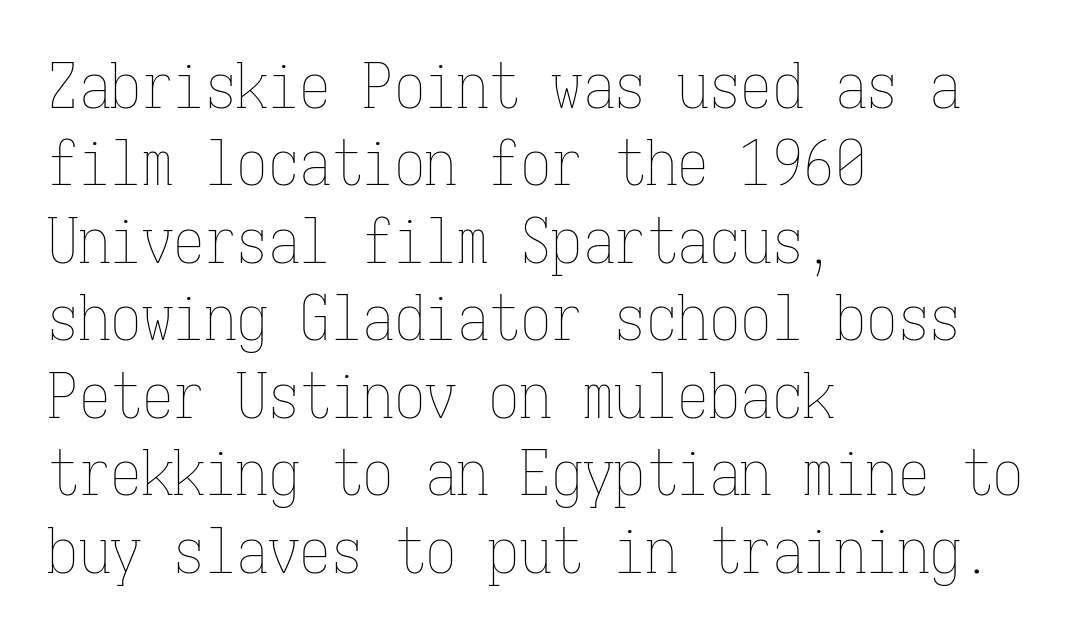
Q: Is the text bold? A: No.
Q: Is the text italic (slanted)? A: No, it is upright.
Q: Is the text underlined? A: No.
Q: How is the paragraph aligned? A: Left-aligned.
Q: Is the spacing between letters normal or unusually wide? A: Normal.
Q: Width (condensed, normal, or wide)? A: Condensed.
Q: Stroke contrast? A: Low.
Q: x-height? A: Medium.
Q: Monospaced? A: Yes.
